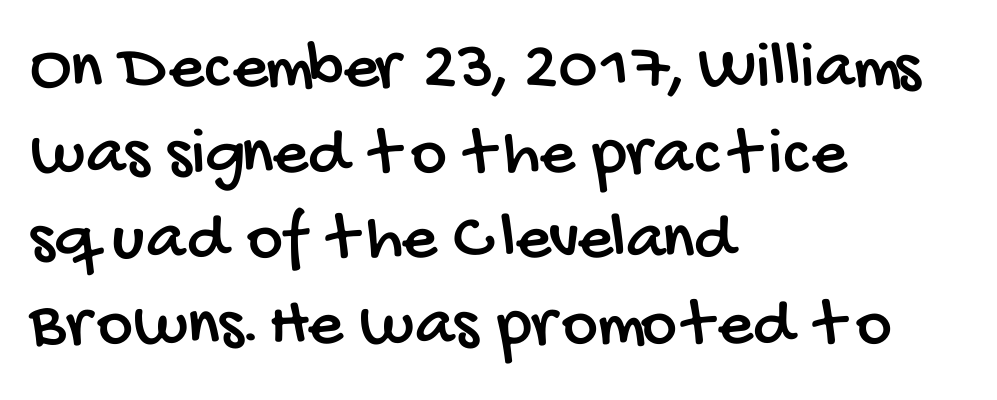
Q: Is the typeface a serif or a sans-serif typeface? A: Sans-serif.
Q: Is the text underlined? A: No.
Q: How is the paragraph aligned? A: Left-aligned.
Q: Is the spacing between letters normal or unusually wide? A: Normal.
Q: Width (condensed, normal, or wide)? A: Condensed.
Q: Stroke contrast? A: Low.
Q: x-height? A: Large.
Q: Monospaced? A: No.
